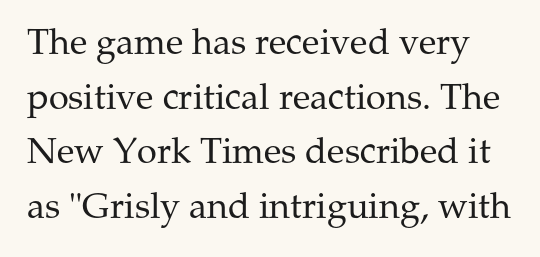
Q: Is the text bold? A: No.
Q: Is the text italic (slanted)? A: No, it is upright.
Q: Is the typeface a serif or a sans-serif typeface? A: Serif.
Q: Is the text underlined? A: No.
Q: Is the spacing between letters normal or unusually wide? A: Normal.
Q: Is the spacing between lines tight, normal or loose? A: Normal.
Q: Width (condensed, normal, or wide)? A: Normal.
Q: Stroke contrast? A: Medium.
Q: x-height? A: Medium.
Q: Monospaced? A: No.
